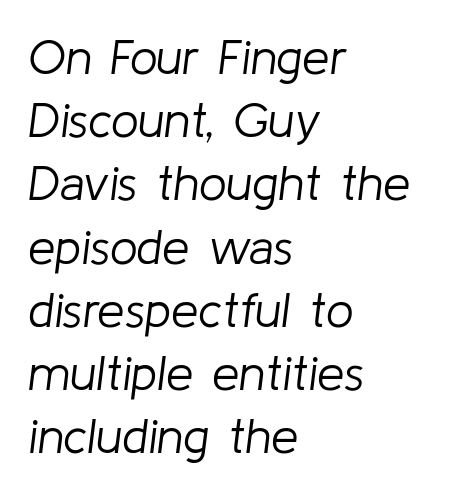
The image shows 49 px light type, italic (leaning right); set left-aligned, normal line spacing (1.29x), normal letter spacing, not underlined; low stroke contrast and a medium x-height.
